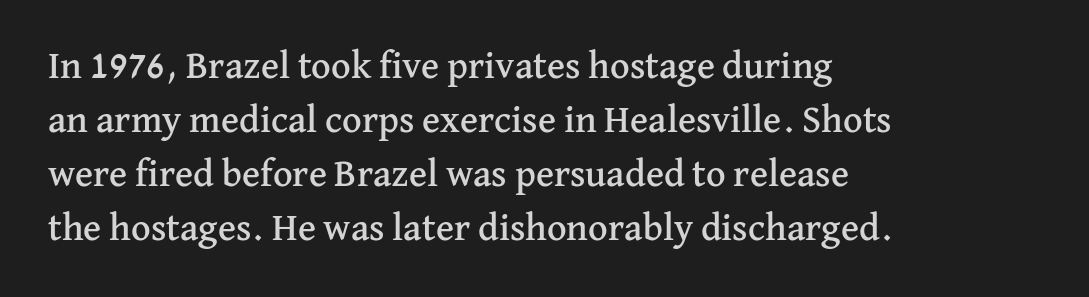
{"serif": "yes", "italic": "no", "width": "normal", "stroke_contrast": "medium", "x_height": "medium", "monospaced": "no", "underline": "no", "align": "left", "line_spacing": "normal", "line_spacing_ratio": 1.42, "letter_spacing": "normal", "letter_spacing_em": 0.0, "glyph_px": 38}
